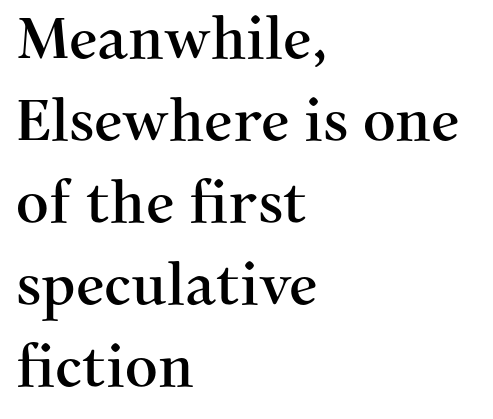
The image shows 57 px serif type, upright; set left-aligned, normal line spacing (1.44x), normal letter spacing, not underlined; medium stroke contrast and a medium x-height.
